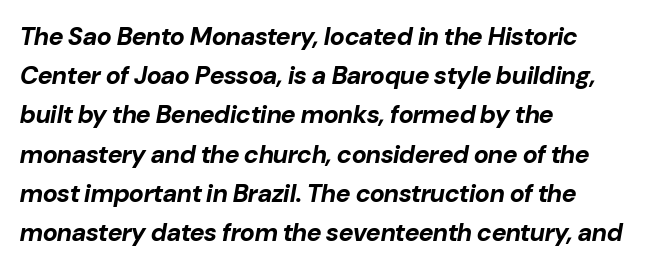
Glyph-to-glyph distance matches everyday printed text. Rule under the text: the space is simply empty. The paragraph shown leans on its left margin. The typography opts for an oblique posture over an upright one. Each glyph is drawn with heavy, bold strokes. The lines sit at an ordinary, default distance from one another.
